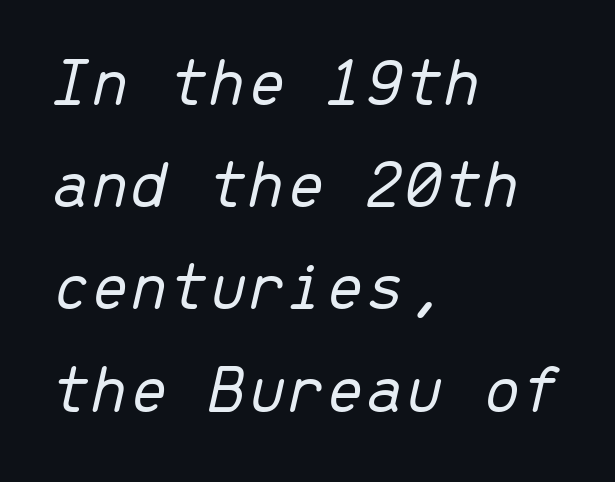
The gap between lines stays unmarked. The lines in this sample share a left origin and differ only in where they stop. Note the uniform advance width — an 'i' takes as much space as an 'm'. The rendering applies a slant to the glyphs.
